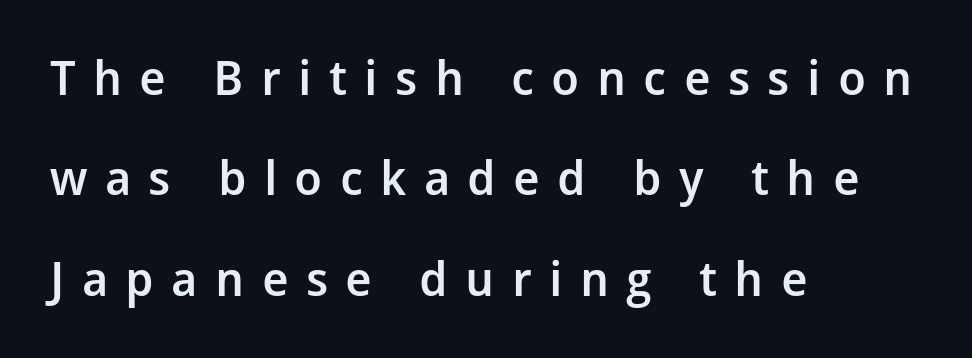
Q: Is the text bold? A: Semi-bold.
Q: Is the text italic (slanted)? A: No, it is upright.
Q: Is the typeface a serif or a sans-serif typeface? A: Sans-serif.
Q: Is the text underlined? A: No.
Q: How is the paragraph aligned? A: Left-aligned.
Q: Is the spacing between letters normal or unusually wide? A: Unusually wide.
Q: Is the spacing between lines tight, normal or loose? A: Loose.
Q: Width (condensed, normal, or wide)? A: Normal.
Q: Stroke contrast? A: Low.
Q: x-height? A: Medium.
Q: Monospaced? A: No.
